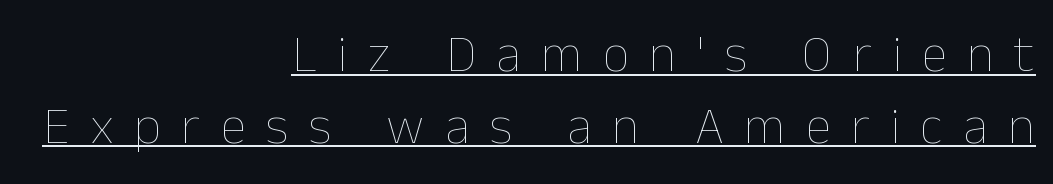
The image shows 53 px thin type, upright; set right-aligned, normal line spacing (1.35x), unusually wide letter spacing (+0.38 em), underlined; low stroke contrast and a medium x-height.
